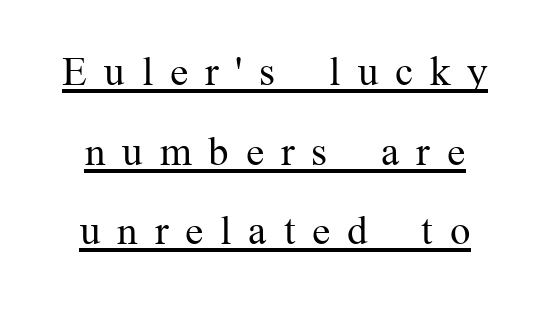
Q: Is the text bold? A: No.
Q: Is the text italic (slanted)? A: No, it is upright.
Q: Is the typeface a serif or a sans-serif typeface? A: Serif.
Q: Is the text underlined? A: Yes.
Q: Is the spacing between letters normal or unusually wide? A: Unusually wide.
Q: Is the spacing between lines tight, normal or loose? A: Loose.
Q: Width (condensed, normal, or wide)? A: Normal.
Q: Stroke contrast? A: Medium.
Q: x-height? A: Medium.
Q: Monospaced? A: No.
